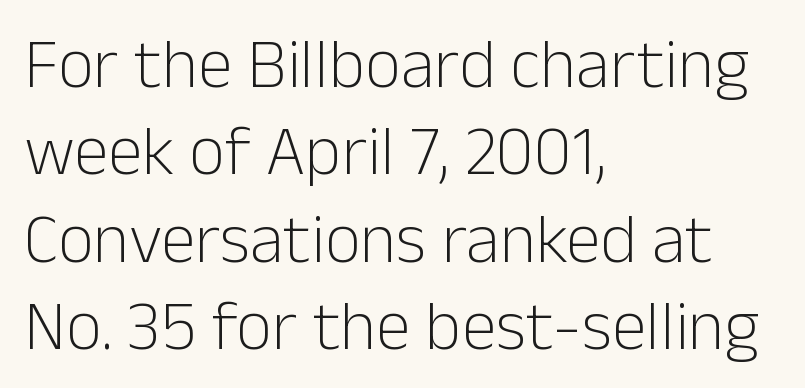
Q: Is the text bold? A: No.
Q: Is the text italic (slanted)? A: No, it is upright.
Q: Is the typeface a serif or a sans-serif typeface? A: Sans-serif.
Q: Is the text underlined? A: No.
Q: How is the paragraph aligned? A: Left-aligned.
Q: Is the spacing between letters normal or unusually wide? A: Normal.
Q: Is the spacing between lines tight, normal or loose? A: Normal.
Q: Width (condensed, normal, or wide)? A: Normal.
Q: Stroke contrast? A: Low.
Q: x-height? A: Medium.
Q: Monospaced? A: No.
